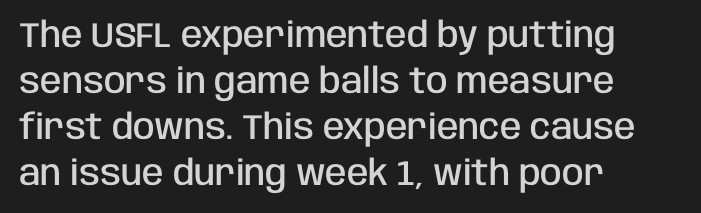
The image shows 35 px semibold, condensed sans-serif type, upright; set left-aligned, normal line spacing (1.31x), normal letter spacing, not underlined; low stroke contrast and a large x-height.
